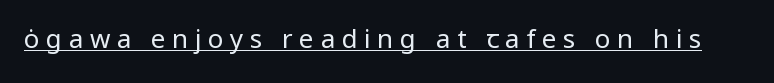
The image shows 26 px text type, upright; set unusually wide letter spacing (+0.25 em), underlined.
